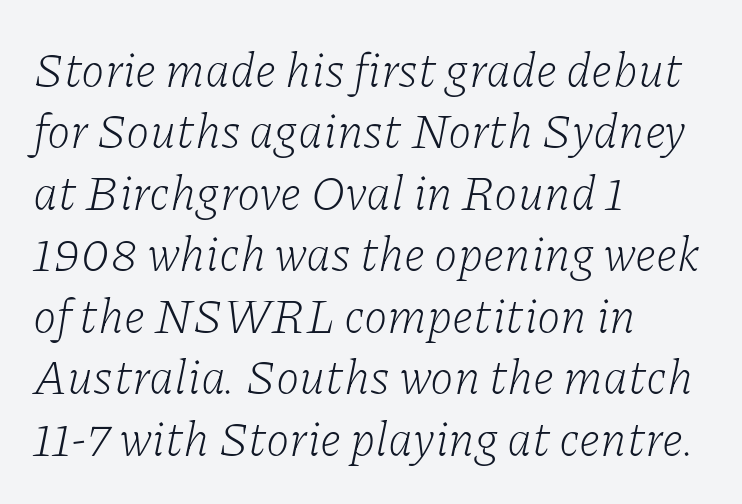
The image shows 48 px light serif type, italic (leaning right); set left-aligned, normal line spacing (1.28x), normal letter spacing, not underlined; low stroke contrast and a medium x-height.
